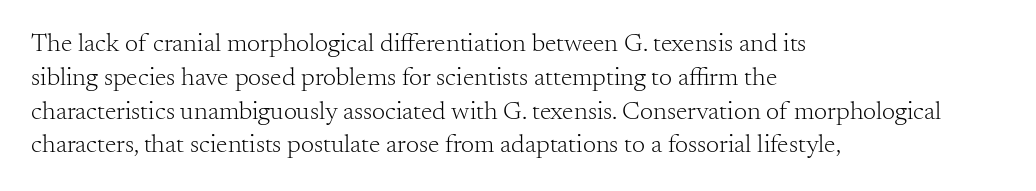
Q: Is the text bold? A: No.
Q: Is the text italic (slanted)? A: No, it is upright.
Q: Is the text underlined? A: No.
Q: How is the paragraph aligned? A: Left-aligned.
Q: Is the spacing between letters normal or unusually wide? A: Normal.
Q: Is the spacing between lines tight, normal or loose? A: Normal.
